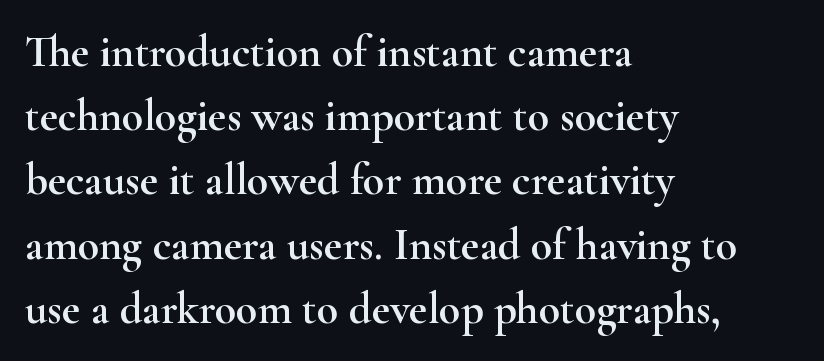
The image shows 44 px wide serif type, upright; set left-aligned, normal line spacing (1.46x), normal letter spacing, not underlined; high stroke contrast and a small x-height.
